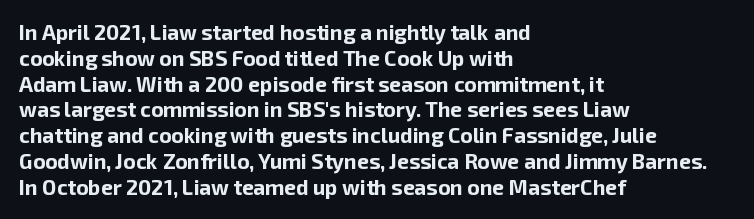
The letters stand upright; this is a roman face. Every row of glyphs begins at an identical x-position on the left. Between one letter and the next there's only the usual sliver of space. Caption: bold face, heavy strokes.
